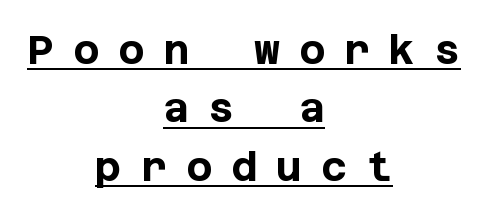
Q: Is the text bold? A: Yes.
Q: Is the text italic (slanted)? A: No, it is upright.
Q: Is the typeface a serif or a sans-serif typeface? A: Sans-serif.
Q: Is the text underlined? A: Yes.
Q: How is the paragraph aligned? A: Centered.
Q: Is the spacing between letters normal or unusually wide? A: Unusually wide.
Q: Is the spacing between lines tight, normal or loose? A: Normal.
Q: Width (condensed, normal, or wide)? A: Normal.
Q: Stroke contrast? A: Low.
Q: x-height? A: Large.
